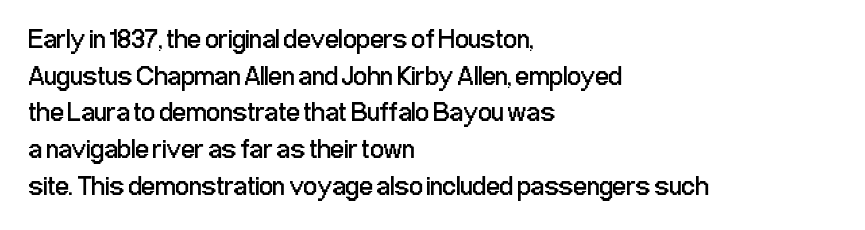
Reading down the block, your eye returns to a fixed left position each line. Do the letters lean? They stand straight. The strip under each line holds only bare page. Bold? No — there's no thickening of the strokes. Line spacing here is normal. Glyph-to-glyph distance matches everyday printed text.
